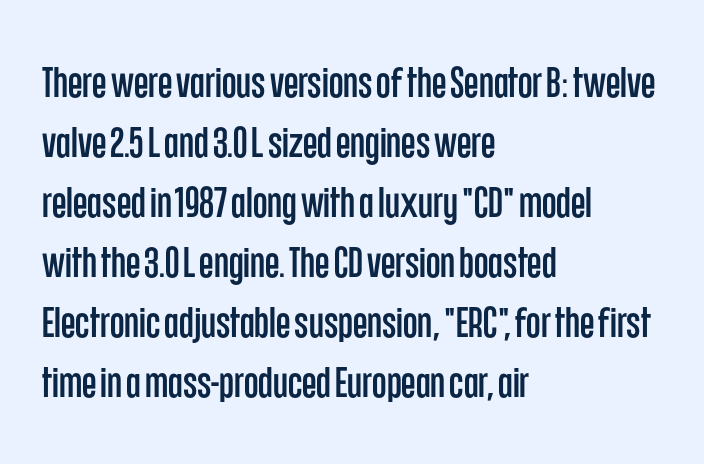
Q: Is the text italic (slanted)? A: No, it is upright.
Q: Is the typeface a serif or a sans-serif typeface? A: Sans-serif.
Q: Is the text underlined? A: No.
Q: How is the paragraph aligned? A: Left-aligned.
Q: Is the spacing between letters normal or unusually wide? A: Normal.
Q: Is the spacing between lines tight, normal or loose? A: Normal.
Q: Width (condensed, normal, or wide)? A: Condensed.
Q: Stroke contrast? A: Low.
Q: x-height? A: Large.
Q: Monospaced? A: No.
